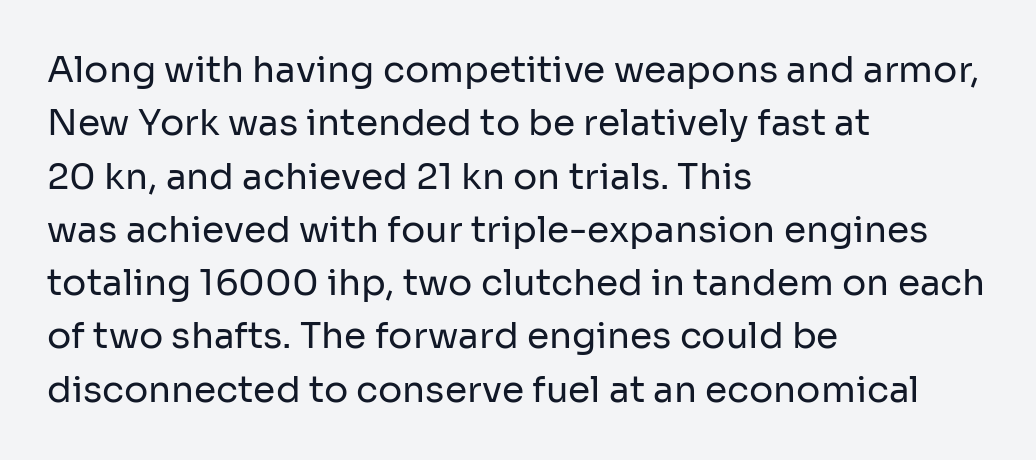
The image shows 36 px regular-weight sans-serif type, upright; set left-aligned, normal line spacing (1.48x), normal letter spacing, not underlined; low stroke contrast and a medium x-height.
